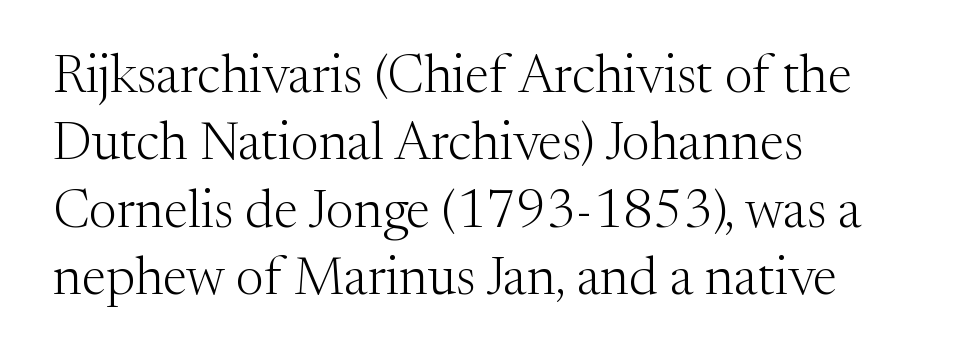
Yep, those are serifs on the letters. The letters stand straight up with perfectly vertical stems. Clear beneath every line of the passage. The letters advance in unequal steps, a hallmark of proportional type.
